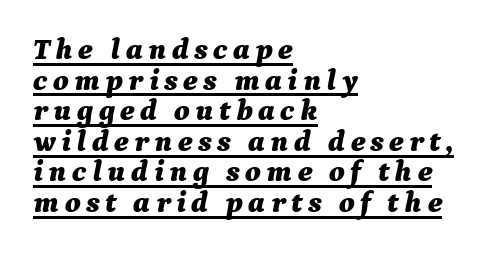
{"italic": "yes", "lean": "right", "slant_degrees": 9, "bold": "yes", "weight": "bold", "width": "normal", "stroke_contrast": "medium", "x_height": "medium", "monospaced": "no", "underline": "yes", "align": "left", "line_spacing": "tight", "line_spacing_ratio": 1.02, "glyph_px": 30}
